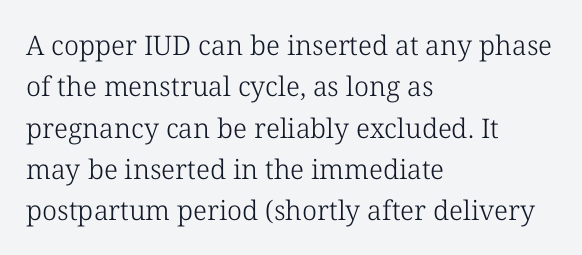
{"italic": "no", "bold": "no", "underline": "no", "align": "left", "line_spacing": "normal", "line_spacing_ratio": 1.53, "letter_spacing": "normal", "letter_spacing_em": 0.0, "glyph_px": 27}
